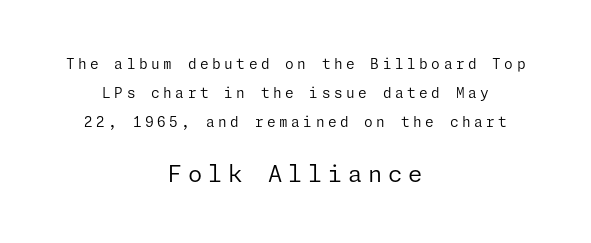
Q: Is the text bold? A: No.
Q: Is the text italic (slanted)? A: No, it is upright.
Q: Is the text underlined? A: No.
Q: How is the paragraph aligned? A: Centered.
Q: Is the spacing between letters normal or unusually wide? A: Unusually wide.
Q: Is the spacing between lines tight, normal or loose? A: Loose.
Q: Which block of text is set in a larger size, the first (top) or the second (bottom)? A: The second (bottom) one.
